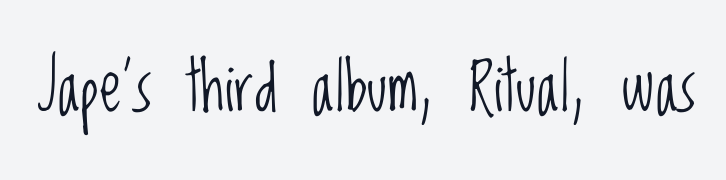
The image shows 69 px light, condensed sans-serif type, upright; set normal letter spacing, not underlined; low stroke contrast and a large x-height.
